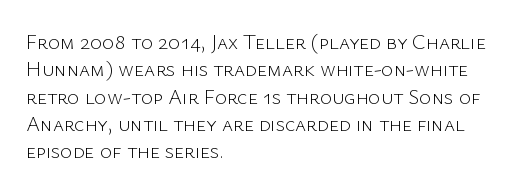
Q: Is the text bold? A: No.
Q: Is the text italic (slanted)? A: No, it is upright.
Q: Is the text underlined? A: No.
Q: How is the paragraph aligned? A: Left-aligned.
Q: Is the spacing between letters normal or unusually wide? A: Normal.
Q: Is the spacing between lines tight, normal or loose? A: Normal.
